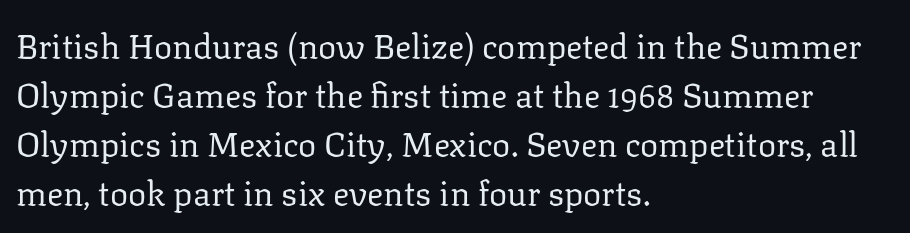
No letter is thick-stroked: the sample isn't bold. Plain, unruled lines of type. The lines sit at an ordinary, default distance from one another. Serif or sans? Serif — the stroke terminals have little feet.
